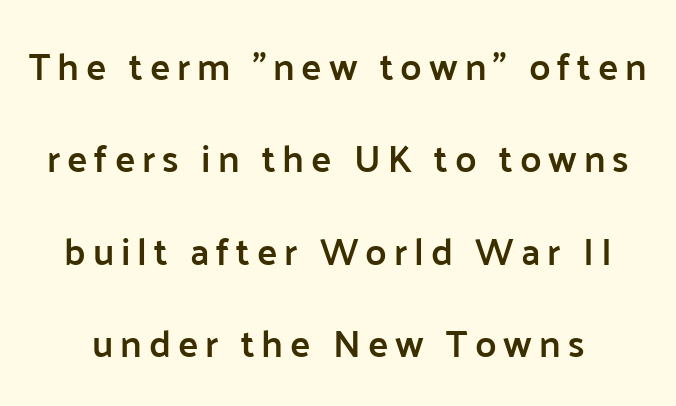
The image shows 38 px semibold sans-serif type, upright; set loose line spacing (2.43x), not underlined; low stroke contrast and a medium x-height.
